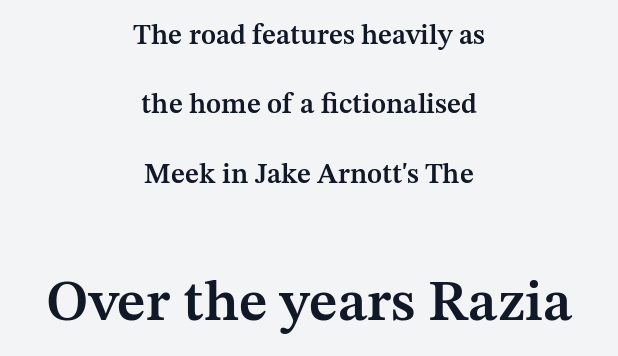
The image shows 57 px semibold serif type, upright; set centered, loose line spacing (2.48x), normal letter spacing, not underlined; the second (bottom) block is 2.04x larger; medium stroke contrast and a medium x-height.
